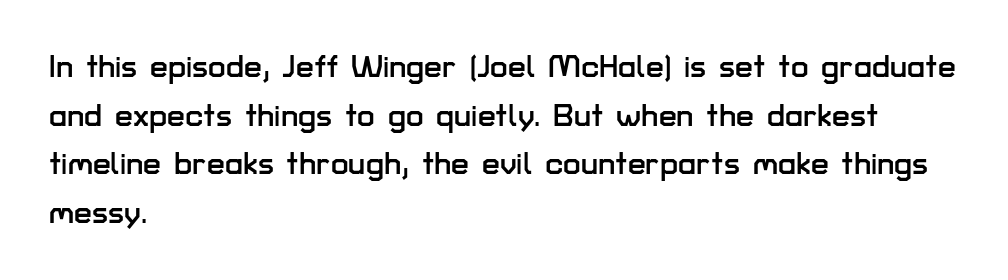
Caption: multi-line text, flush left, ragged right. The gaps between neighbouring characters are ordinary and unremarkable. Unmarked baselines from the first word to the last. The font family rendered here belongs to the sans-serif group.
